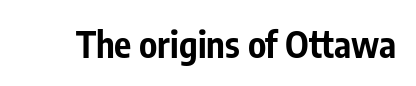
Q: Is the text bold? A: Yes.
Q: Is the text italic (slanted)? A: No, it is upright.
Q: Is the typeface a serif or a sans-serif typeface? A: Sans-serif.
Q: Is the text underlined? A: No.
Q: Is the spacing between letters normal or unusually wide? A: Normal.
Q: Width (condensed, normal, or wide)? A: Condensed.
Q: Stroke contrast? A: Low.
Q: x-height? A: Medium.
Q: Monospaced? A: No.
